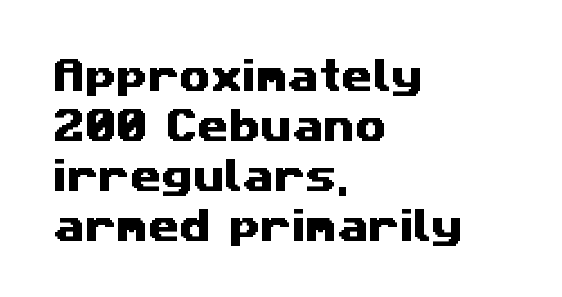
The image shows 36 px wide sans-serif type; set left-aligned, normal line spacing (1.39x), normal letter spacing, not underlined; medium stroke contrast and a medium x-height.
